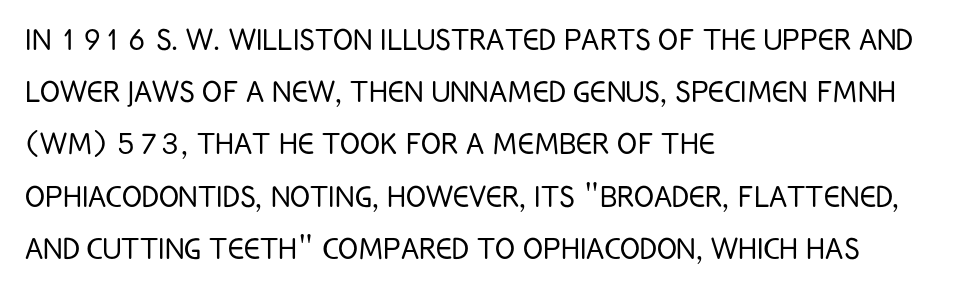
{"serif": "no", "italic": "no", "bold": "no", "weight": "light", "width": "condensed", "stroke_contrast": "low", "x_height": "large", "monospaced": "no", "underline": "no", "align": "left", "line_spacing": "normal", "line_spacing_ratio": 1.41, "letter_spacing": "normal", "letter_spacing_em": 0.0, "glyph_px": 37}
